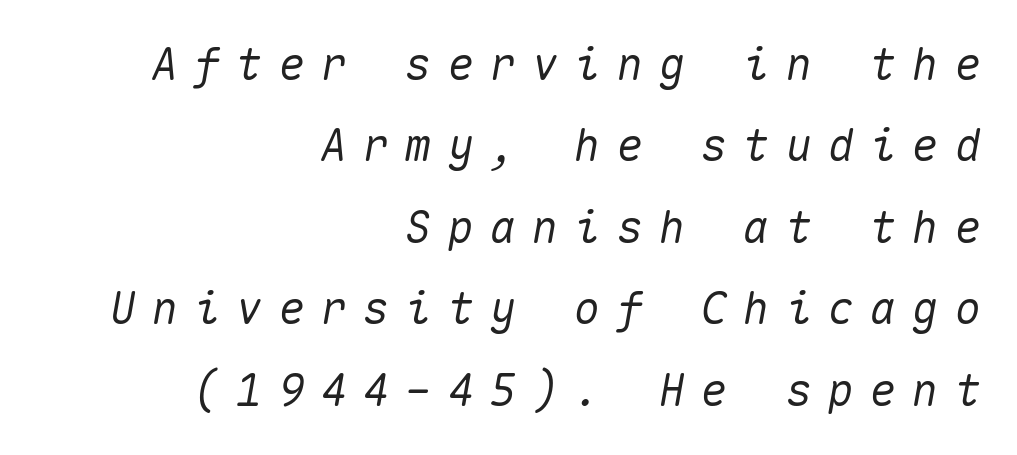
The image shows 44 px text type, italic (leaning right), monospaced; set right-aligned, line spacing 1.85x, unusually wide letter spacing (+0.36 em), not underlined; medium stroke contrast and a medium x-height.
